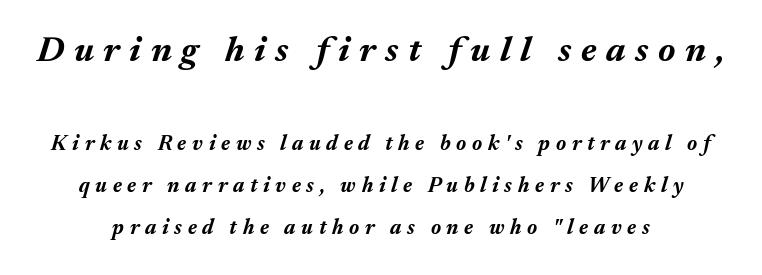
The passage shown begins with its larger block and ends with its smaller one. Underline: absent. The passage shown leans; its letterforms are oblique. Each glyph is drawn with heavy, bold strokes. Honestly, the rows look like they've been pulled way apart. Short note: letters widely spaced.
